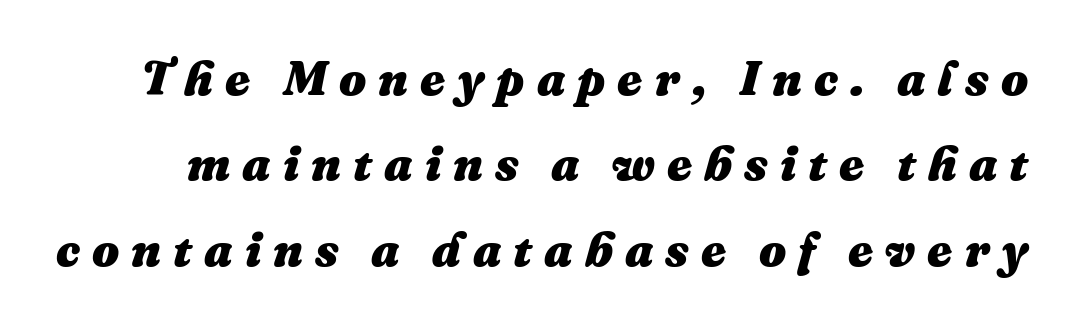
The image shows 48 px heavy type, italic (leaning right); set line spacing 1.78x, unusually wide letter spacing (+0.25 em), not underlined; medium stroke contrast and a medium x-height.
